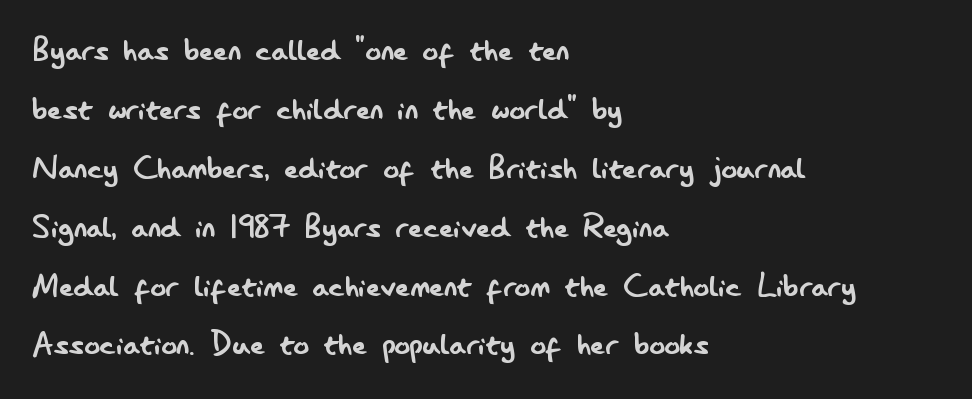
Regarding leading, the lines here are spaced in the standard way. In terms of letterform style, serifs are entirely absent. Quick note: not italic, upright. Varying glyph widths throughout — classic text-font behaviour. Nobody touched the tracking dial on this one. Glance below the letters and you will spot only blank space.
